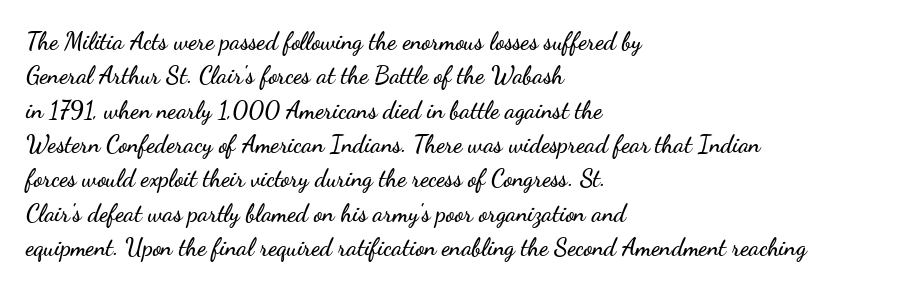
Q: Is the text italic (slanted)? A: Yes.
Q: Is the text underlined? A: No.
Q: How is the paragraph aligned? A: Left-aligned.
Q: Is the spacing between letters normal or unusually wide? A: Normal.
Q: Is the spacing between lines tight, normal or loose? A: Normal.
